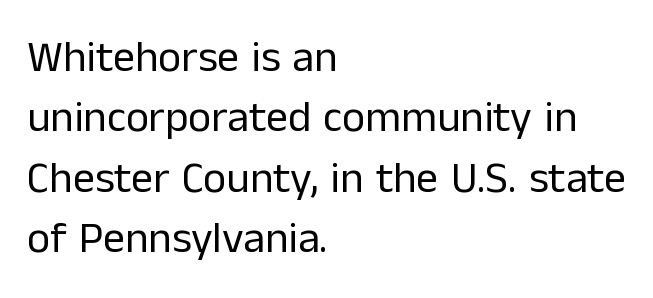
{"serif": "no", "italic": "no", "bold": "no", "weight": "regular", "width": "normal", "stroke_contrast": "low", "x_height": "medium", "monospaced": "no", "underline": "no", "align": "left", "line_spacing": "normal", "line_spacing_ratio": 1.37, "letter_spacing": "normal", "letter_spacing_em": 0.0, "glyph_px": 44}
